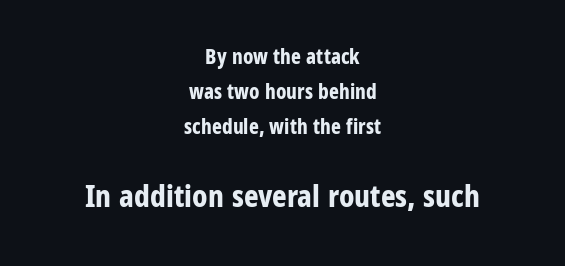
{"serif": "no", "italic": "no", "bold": "yes", "weight": "bold", "width": "condensed", "stroke_contrast": "low", "x_height": "medium", "monospaced": "no", "underline": "no", "align": "center", "line_spacing": "normal", "line_spacing_ratio": 1.66, "letter_spacing": "normal", "letter_spacing_em": 0.0, "larger_block": "second", "size_ratio": 1.48, "glyph_px": 31}
